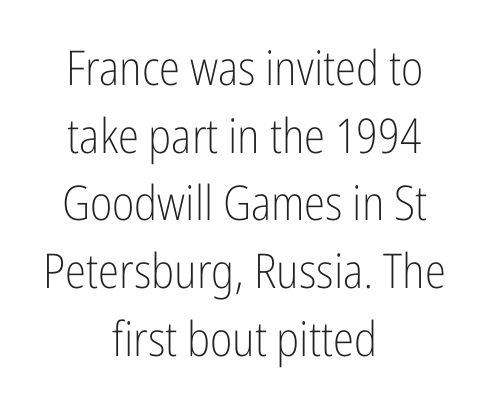
The image shows 48 px light, condensed sans-serif type, upright; set centered, normal line spacing (1.41x), normal letter spacing, not underlined; low stroke contrast and a medium x-height.
